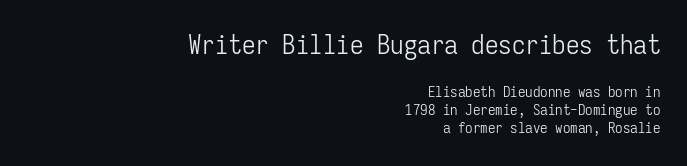
The image shows 27 px text type, upright; set right-aligned, line spacing 1.22x, normal letter spacing, not underlined; the first (top) block is 1.8x larger.
